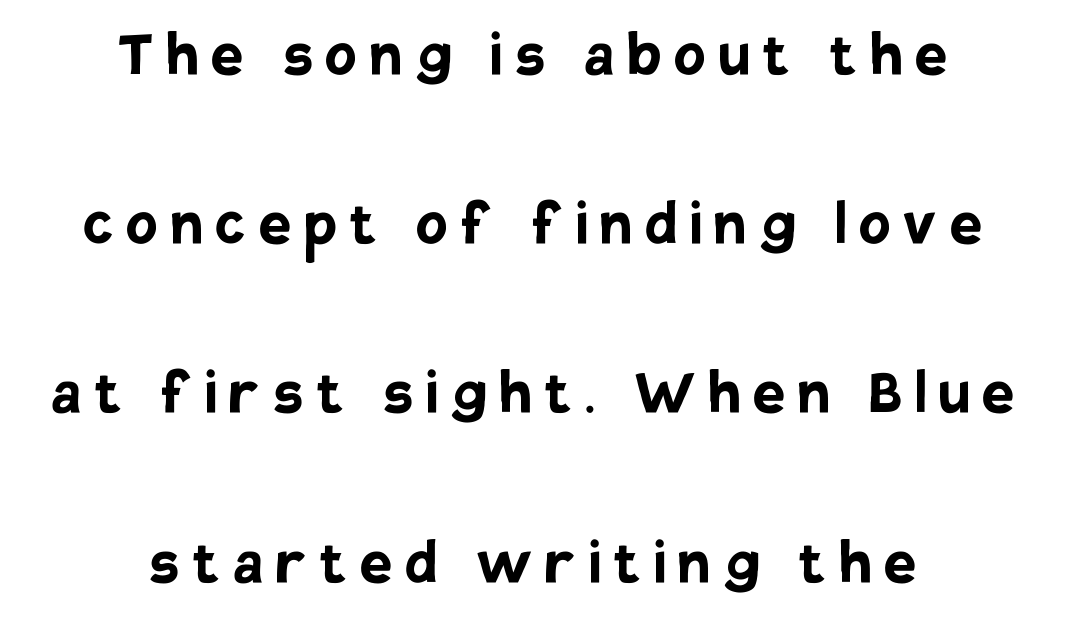
{"serif": "no", "italic": "no", "bold": "yes", "weight": "semibold", "width": "normal", "stroke_contrast": "low", "x_height": "large", "monospaced": "no", "underline": "no", "align": "center", "line_spacing": "loose", "line_spacing_ratio": 2.35, "glyph_px": 72}
